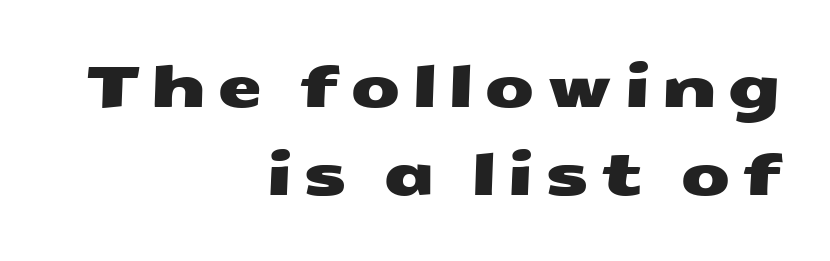
If you drew a ruler down the right edge, every line would touch it. Are there feet on the stems? There aren't — it's a sans. The line-height multiplier appears to be the usual default. The rendering uses natural spacing where letterforms have individual widths. Plain, unruled lines of type.
